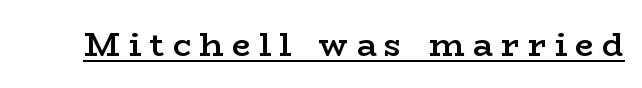
The letters are semibold — heavier than regular but short of a full bold. Every word sits above its own underline. This rendering widens character spacing well past its baseline value. The glyphs in this specimen are seriffed. Varying glyph widths throughout — classic text-font behaviour. This is roman type, the default non-slanted kind.
